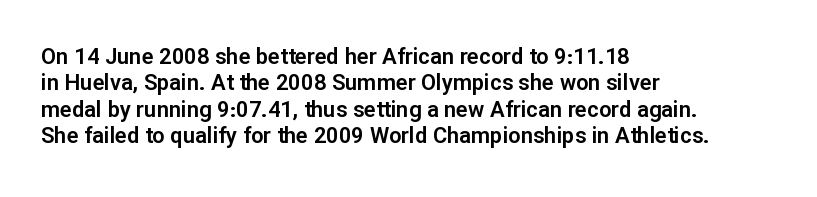
{"italic": "no", "underline": "no", "align": "left", "line_spacing_ratio": 1.2, "letter_spacing": "normal", "letter_spacing_em": 0.0, "glyph_px": 22}
